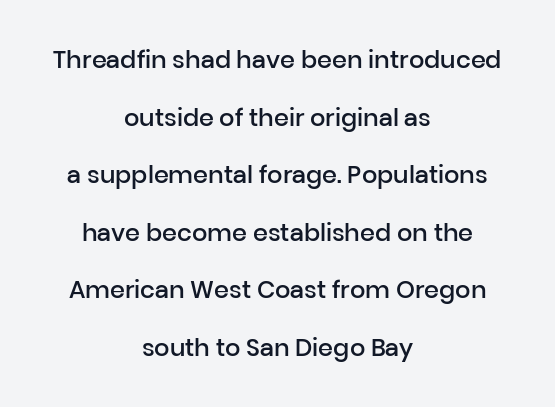
The space directly below the letters is spotless. Typeset on center — no edge is straight. The lettering stays uniformly vertical, giving the passage a roman look. The lines are spread far apart with generous leading. Tracking value appears to be zero — textbook default spacing.
